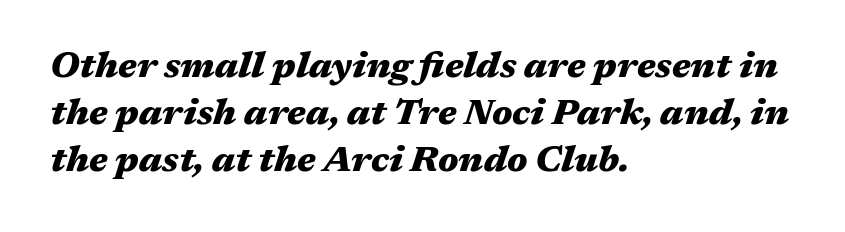
{"italic": "yes", "lean": "right", "slant_degrees": 17, "bold": "yes", "weight": "heavy", "width": "wide", "stroke_contrast": "medium", "x_height": "medium", "monospaced": "no", "underline": "no", "align": "left", "line_spacing": "normal", "line_spacing_ratio": 1.31, "letter_spacing": "normal", "letter_spacing_em": 0.0, "glyph_px": 36}
